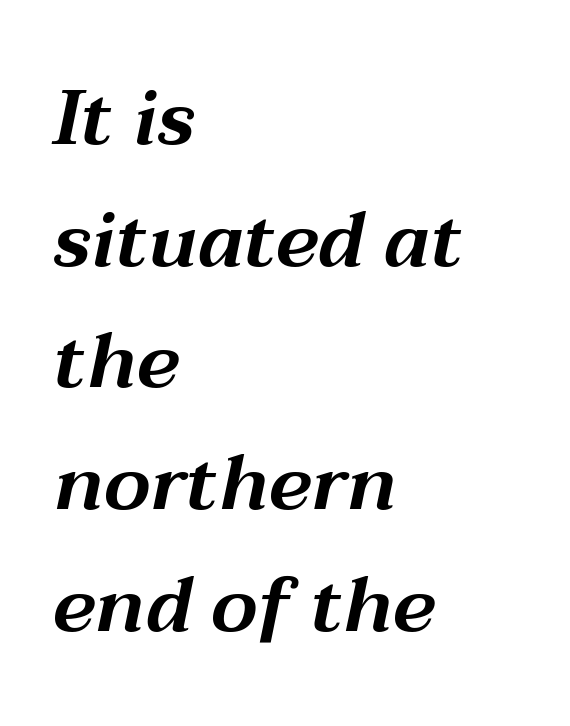
Q: Is the text italic (slanted)? A: Yes, it leans right by about 12 degrees.
Q: Is the text underlined? A: No.
Q: How is the paragraph aligned? A: Left-aligned.
Q: Is the spacing between letters normal or unusually wide? A: Normal.
Q: Is the spacing between lines tight, normal or loose? A: Normal.
Q: Width (condensed, normal, or wide)? A: Wide.
Q: Stroke contrast? A: Medium.
Q: x-height? A: Medium.
Q: Monospaced? A: No.
